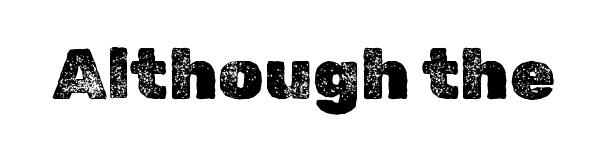
Q: Is the text italic (slanted)? A: No, it is upright.
Q: Is the text underlined? A: No.
Q: Is the spacing between letters normal or unusually wide? A: Normal.
Q: Width (condensed, normal, or wide)? A: Normal.
Q: x-height? A: Medium.
Q: Monospaced? A: No.
